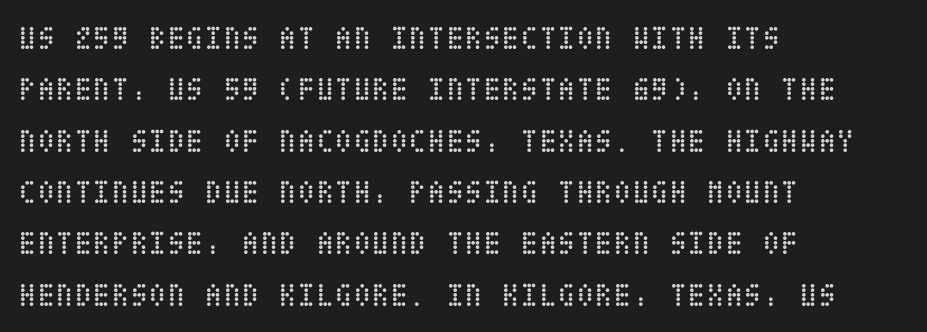
Q: Is the text bold? A: No.
Q: Is the text italic (slanted)? A: No, it is upright.
Q: Is the text underlined? A: No.
Q: How is the paragraph aligned? A: Left-aligned.
Q: Is the spacing between letters normal or unusually wide? A: Normal.
Q: Is the spacing between lines tight, normal or loose? A: Normal.
Q: Width (condensed, normal, or wide)? A: Condensed.
Q: Stroke contrast? A: Low.
Q: x-height? A: Large.
